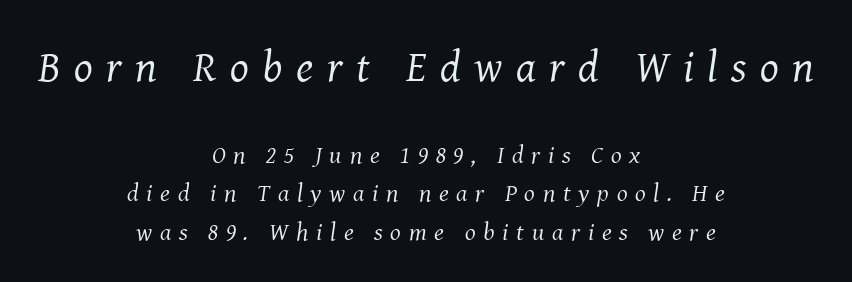
The image shows 44 px regular-weight serif type, italic (leaning right); set centered, normal line spacing (1.54x), unusually wide letter spacing (+0.31 em), not underlined; the first (top) block is 1.76x larger; medium stroke contrast and a medium x-height.
